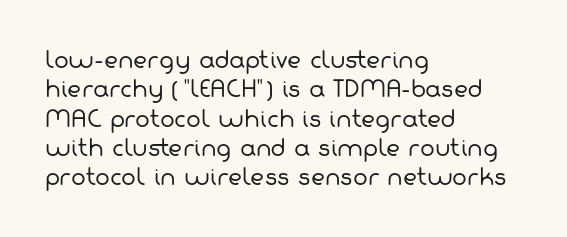
{"bold": "no", "underline": "no", "align": "left", "line_spacing": "normal", "line_spacing_ratio": 1.33, "letter_spacing": "normal", "letter_spacing_em": 0.0, "glyph_px": 22}
